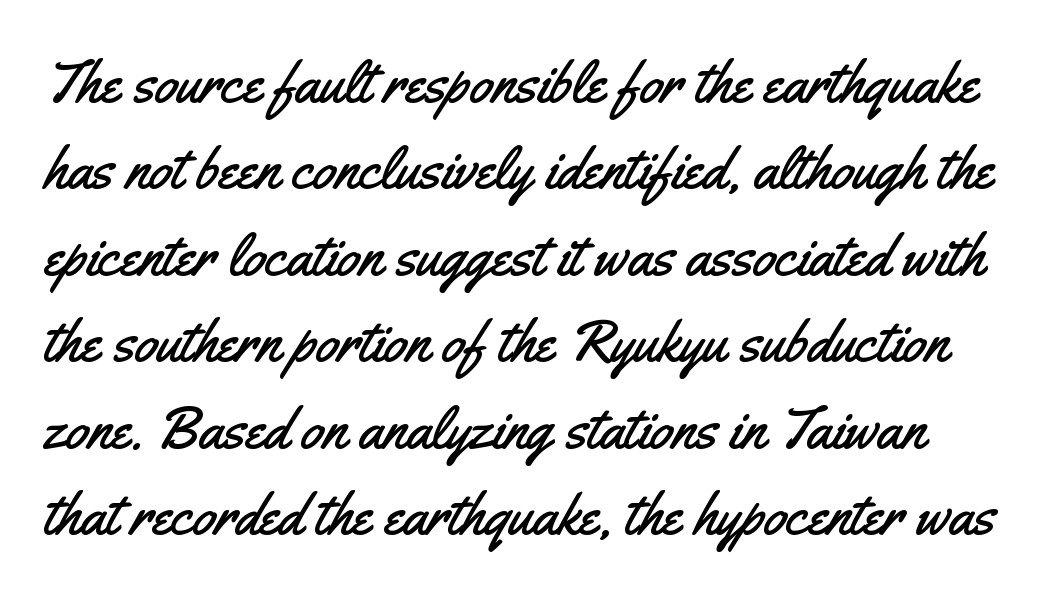
Compared with typical paragraphs, the rows here are spaced about the same. Caption: standard tracking, unaltered. Underline: absent. Stroke terminals: plain, sans-serif.
